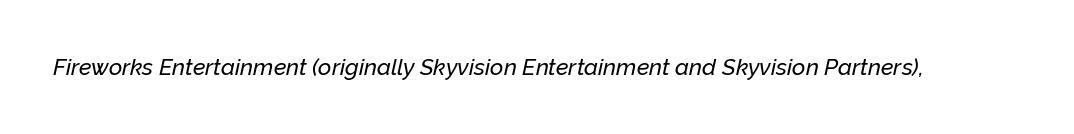
{"italic": "yes", "lean": "right", "slant_degrees": 12, "underline": "no", "letter_spacing": "normal", "letter_spacing_em": 0.0, "glyph_px": 23}
